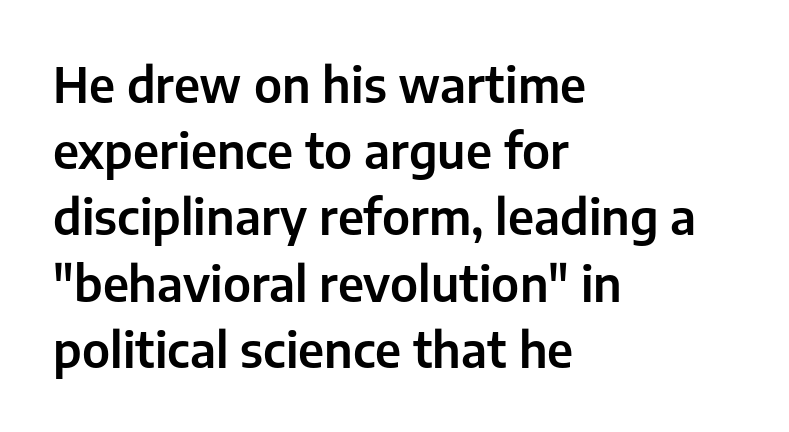
{"serif": "no", "italic": "no", "width": "normal", "stroke_contrast": "low", "x_height": "medium", "monospaced": "no", "underline": "no", "align": "left", "line_spacing": "normal", "line_spacing_ratio": 1.38, "letter_spacing": "normal", "letter_spacing_em": 0.0, "glyph_px": 48}
